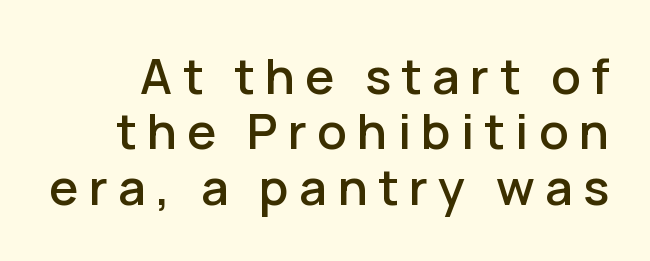
The image shows 49 px sans-serif type, upright; set tight line spacing (1.13x), unusually wide letter spacing (+0.21 em), not underlined; low stroke contrast and a medium x-height.
